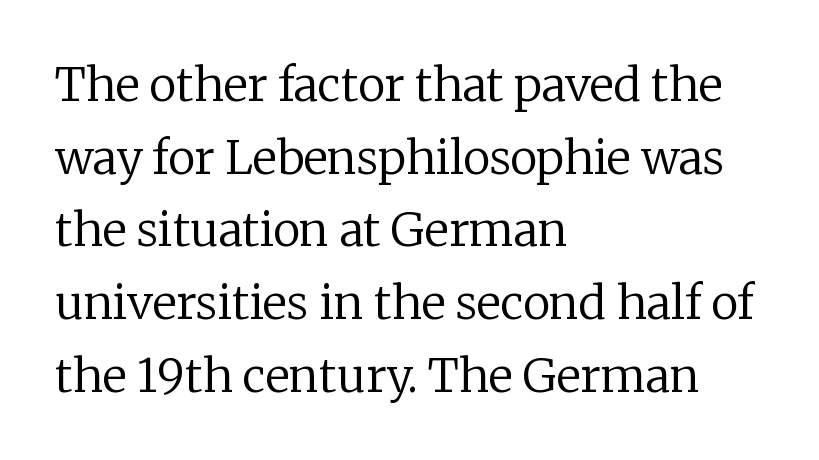
{"serif": "yes", "italic": "no", "bold": "no", "weight": "regular", "width": "normal", "stroke_contrast": "low", "x_height": "medium", "monospaced": "no", "underline": "no", "align": "left", "line_spacing": "normal", "line_spacing_ratio": 1.58, "letter_spacing": "normal", "letter_spacing_em": 0.0, "glyph_px": 46}
